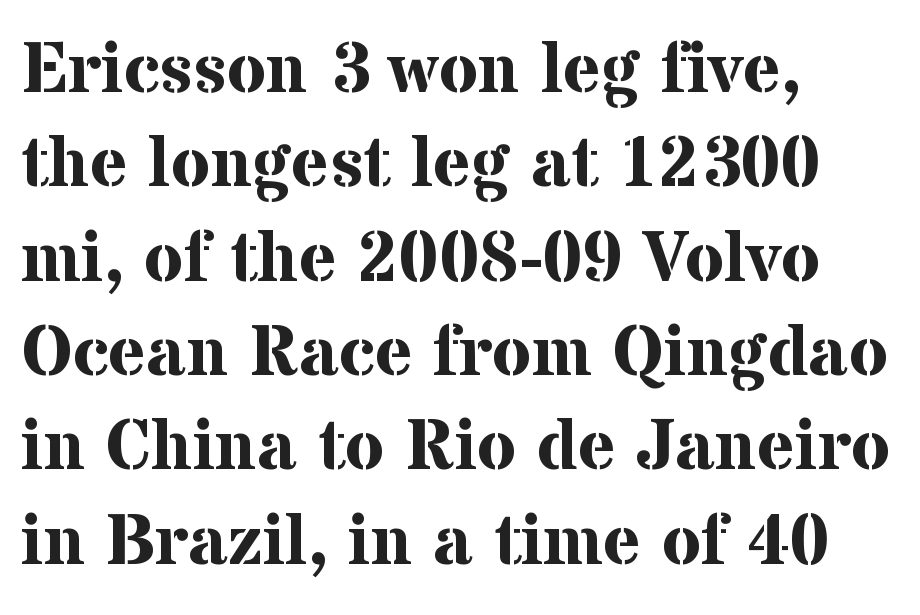
The image shows 72 px bold serif type, upright; set left-aligned, normal line spacing (1.31x), normal letter spacing, not underlined; medium stroke contrast and a medium x-height.
